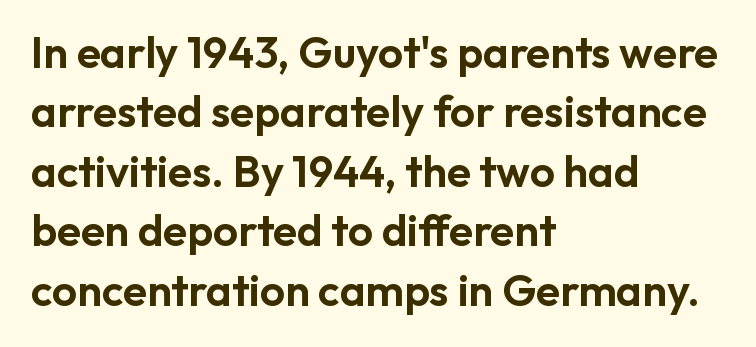
Default kerning and tracking; the words read as compact shapes. The characters display no serif detailing; their extremities are plain. Letters rest on an invisible, unmarked baseline. Line spacing here is normal.
